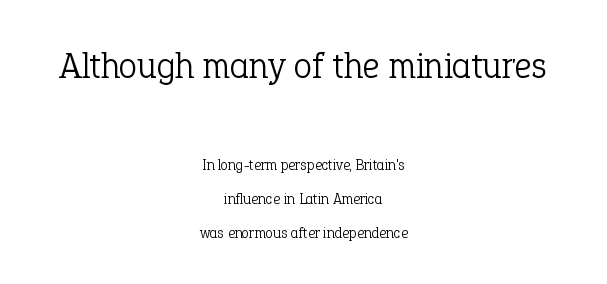
Q: Is the text bold? A: No.
Q: Is the text italic (slanted)? A: No, it is upright.
Q: Is the typeface a serif or a sans-serif typeface? A: Serif.
Q: Is the text underlined? A: No.
Q: How is the paragraph aligned? A: Centered.
Q: Is the spacing between letters normal or unusually wide? A: Normal.
Q: Is the spacing between lines tight, normal or loose? A: Loose.
Q: Which block of text is set in a larger size, the first (top) or the second (bottom)? A: The first (top) one.
Q: Width (condensed, normal, or wide)? A: Normal.
Q: Stroke contrast? A: Low.
Q: x-height? A: Medium.
Q: Monospaced? A: No.
